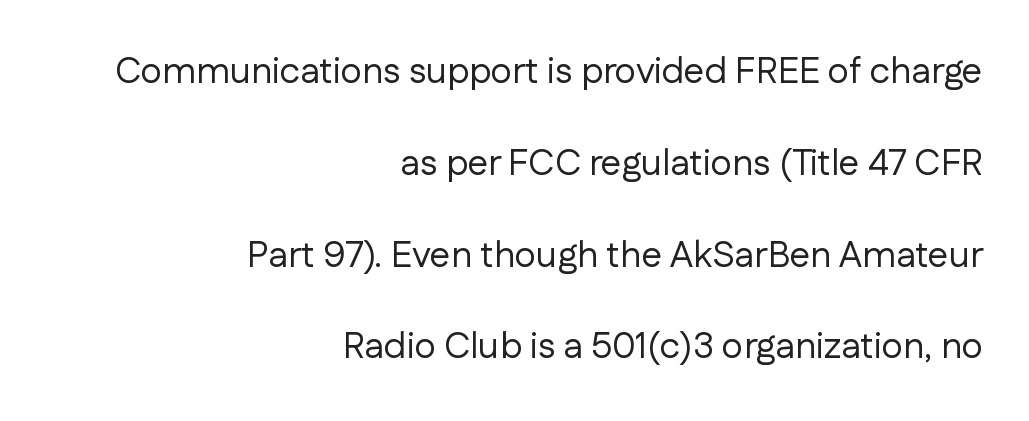
Q: Is the text bold? A: No.
Q: Is the text italic (slanted)? A: No, it is upright.
Q: Is the typeface a serif or a sans-serif typeface? A: Sans-serif.
Q: Is the text underlined? A: No.
Q: How is the paragraph aligned? A: Right-aligned.
Q: Is the spacing between letters normal or unusually wide? A: Normal.
Q: Is the spacing between lines tight, normal or loose? A: Loose.
Q: Width (condensed, normal, or wide)? A: Normal.
Q: Stroke contrast? A: Low.
Q: x-height? A: Medium.
Q: Monospaced? A: No.
